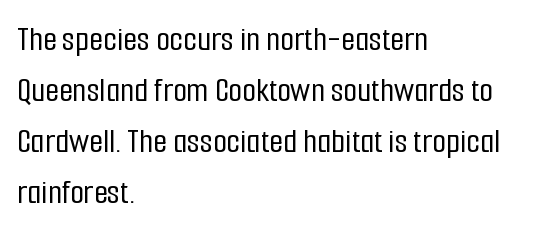
A typesetter would label this face a sans. Each new line begins a customary step beneath the previous one. The zone under the glyphs is completely vacant. Is the block centered? No — it sits flush against the left margin. Looks like regular typesetting: each glyph gets only the width it needs.
